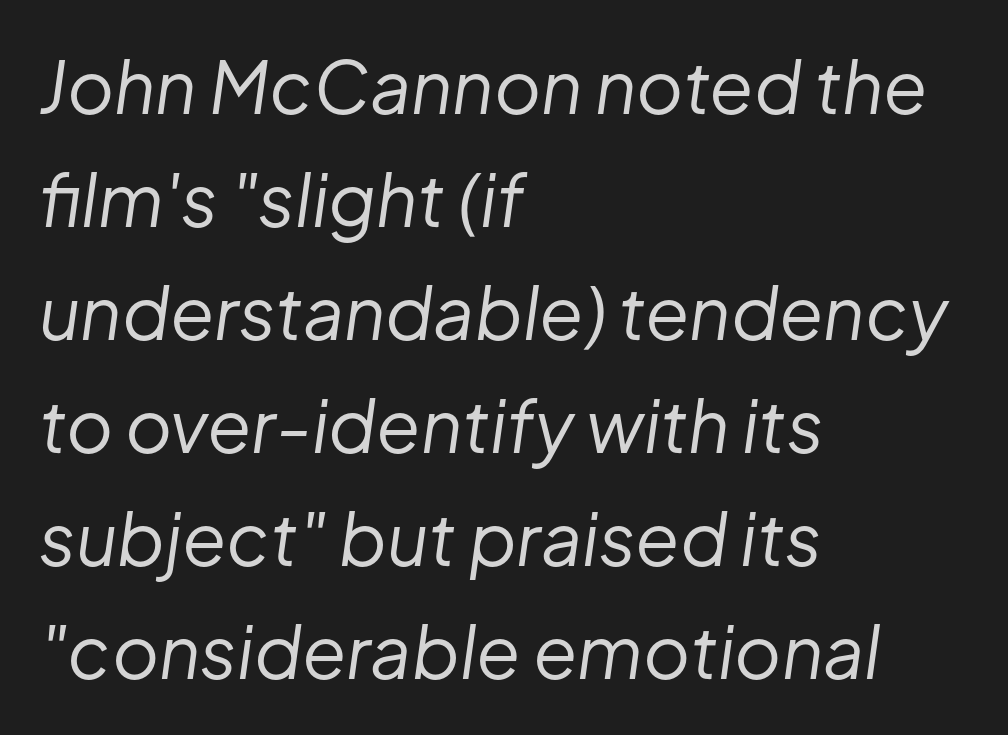
Between one letter and the next there's only the usual sliver of space. The letters are slanted; this is an italic face. Nobody drew a line under any word here. The paragraph has a hard left edge and a soft right edge. The line-height multiplier appears to be the usual default.
